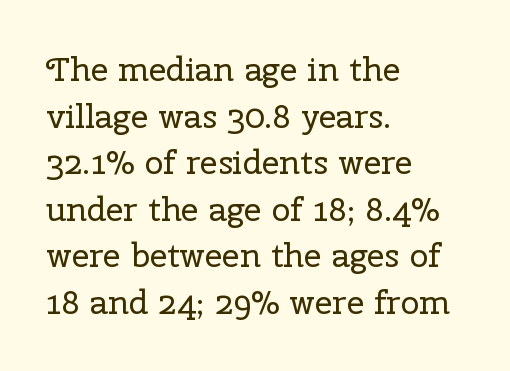
Q: Is the text bold? A: No.
Q: Is the text italic (slanted)? A: No, it is upright.
Q: Is the typeface a serif or a sans-serif typeface? A: Serif.
Q: Is the text underlined? A: No.
Q: How is the paragraph aligned? A: Left-aligned.
Q: Is the spacing between letters normal or unusually wide? A: Normal.
Q: Is the spacing between lines tight, normal or loose? A: Normal.
Q: Width (condensed, normal, or wide)? A: Normal.
Q: Stroke contrast? A: Low.
Q: x-height? A: Medium.
Q: Monospaced? A: No.
